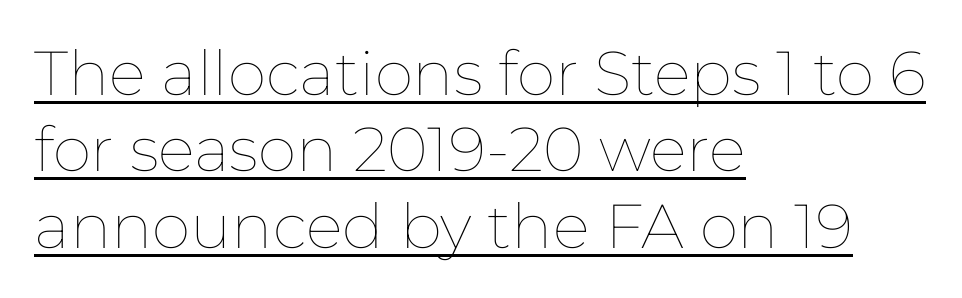
Q: Is the text bold? A: No.
Q: Is the text italic (slanted)? A: No, it is upright.
Q: Is the text underlined? A: Yes.
Q: How is the paragraph aligned? A: Left-aligned.
Q: Is the spacing between letters normal or unusually wide? A: Normal.
Q: Width (condensed, normal, or wide)? A: Normal.
Q: Stroke contrast? A: Low.
Q: x-height? A: Medium.
Q: Monospaced? A: No.
